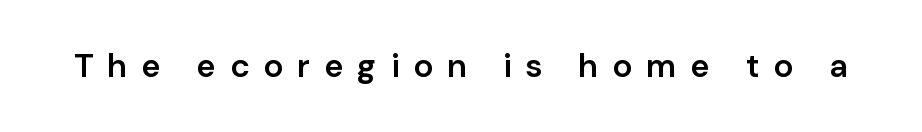
Q: Is the text bold? A: Semi-bold.
Q: Is the text italic (slanted)? A: No, it is upright.
Q: Is the typeface a serif or a sans-serif typeface? A: Sans-serif.
Q: Is the text underlined? A: No.
Q: Is the spacing between letters normal or unusually wide? A: Unusually wide.
Q: Width (condensed, normal, or wide)? A: Normal.
Q: Stroke contrast? A: Low.
Q: x-height? A: Medium.
Q: Monospaced? A: No.
